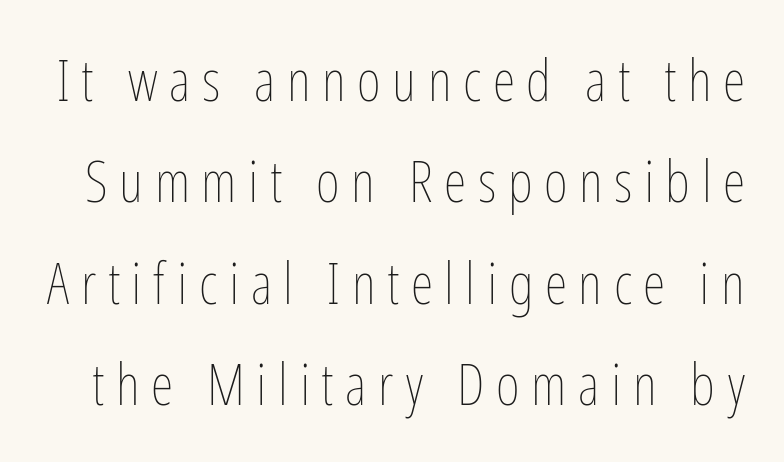
{"italic": "no", "bold": "no", "weight": "thin", "width": "condensed", "stroke_contrast": "low", "x_height": "medium", "monospaced": "no", "underline": "no", "line_spacing_ratio": 1.75, "letter_spacing": "wide", "letter_spacing_em": 0.2, "glyph_px": 58}
